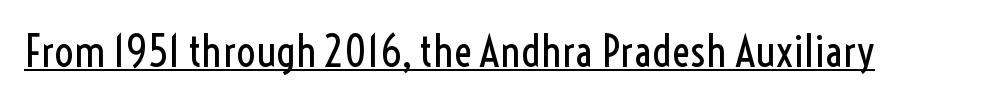
Characters remain perfectly vertical along every line. A rule runs beneath these lines of type. Character widths vary here, with narrow letters taking less room than wide ones. Classification — sans serif. Nobody touched the tracking dial on this one. The letterforms sit at book weight or below.
